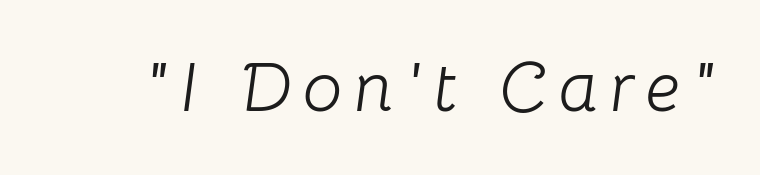
Q: Is the text bold? A: No.
Q: Is the text italic (slanted)? A: Yes, it leans right by about 8 degrees.
Q: Is the text underlined? A: No.
Q: Width (condensed, normal, or wide)? A: Normal.
Q: Stroke contrast? A: Low.
Q: x-height? A: Medium.
Q: Monospaced? A: No.
